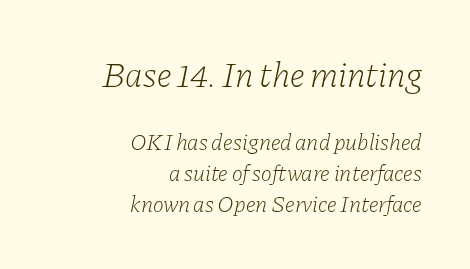
{"serif": "yes", "italic": "yes", "lean": "right", "slant_degrees": 11, "bold": "no", "weight": "light", "width": "normal", "stroke_contrast": "low", "x_height": "medium", "monospaced": "no", "underline": "no", "align": "right", "line_spacing": "normal", "line_spacing_ratio": 1.36, "letter_spacing": "normal", "letter_spacing_em": 0.0, "larger_block": "first", "size_ratio": 1.52, "glyph_px": 35}
